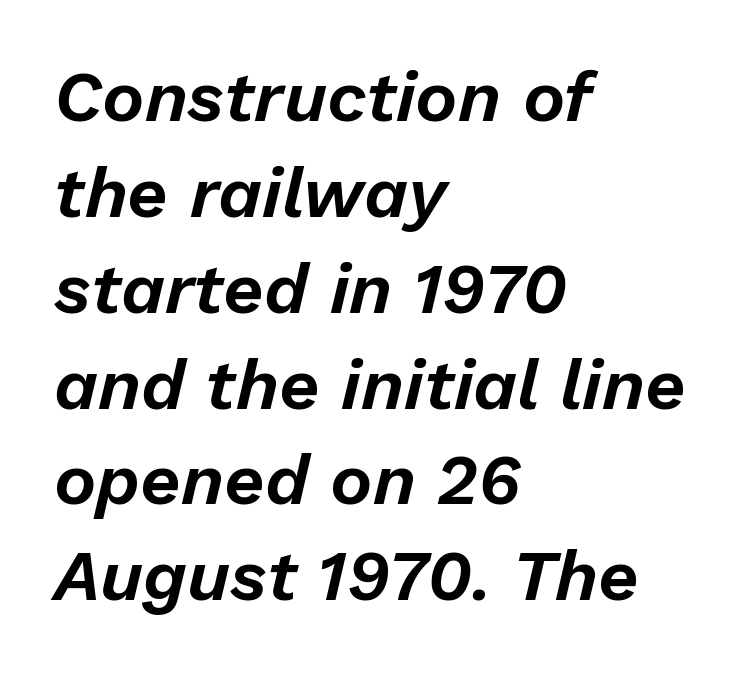
{"italic": "yes", "lean": "right", "slant_degrees": 13, "width": "normal", "stroke_contrast": "low", "x_height": "medium", "monospaced": "no", "underline": "no", "align": "left", "line_spacing": "normal", "line_spacing_ratio": 1.35, "letter_spacing": "normal", "letter_spacing_em": 0.0, "glyph_px": 71}
